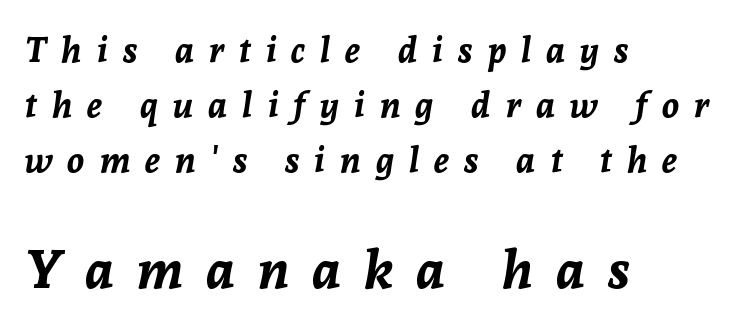
Q: Is the text bold? A: Yes.
Q: Is the text italic (slanted)? A: Yes, it leans right by about 8 degrees.
Q: Is the text underlined? A: No.
Q: How is the paragraph aligned? A: Left-aligned.
Q: Is the spacing between letters normal or unusually wide? A: Unusually wide.
Q: Is the spacing between lines tight, normal or loose? A: Normal.
Q: Which block of text is set in a larger size, the first (top) or the second (bottom)? A: The second (bottom) one.
Q: Width (condensed, normal, or wide)? A: Normal.
Q: Stroke contrast? A: Low.
Q: x-height? A: Medium.
Q: Monospaced? A: No.
